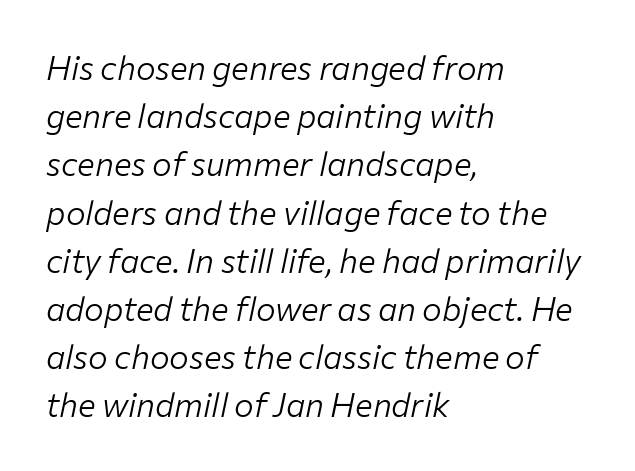
The text block is weighted toward the left margin, trailing off unevenly rightward. What stands out about the letter spacing? Nothing — it is the standard amount. The space directly below the letters is spotless. The typesetting does not lean heavy: it is not bold. You could not count columns in this text — the font is proportionally spaced. A typesetter would mark this as italic.
